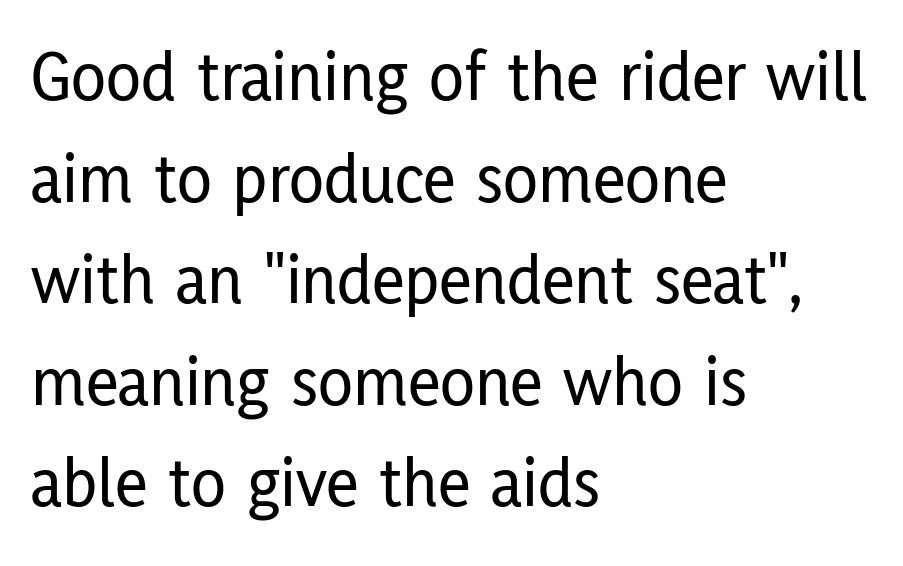
The image shows 72 px condensed sans-serif type, upright; set left-aligned, normal line spacing (1.41x), normal letter spacing, not underlined; low stroke contrast and a medium x-height.
